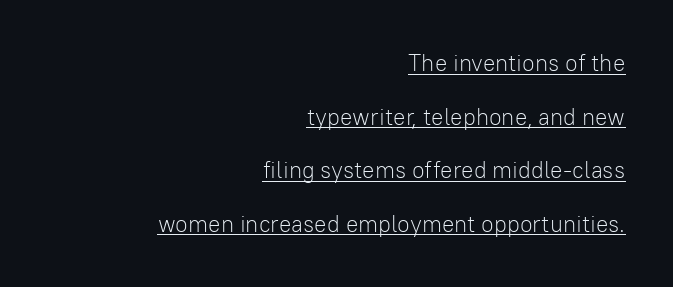
The image shows 23 px text type, upright; set right-aligned, loose line spacing (2.33x), normal letter spacing, underlined.
